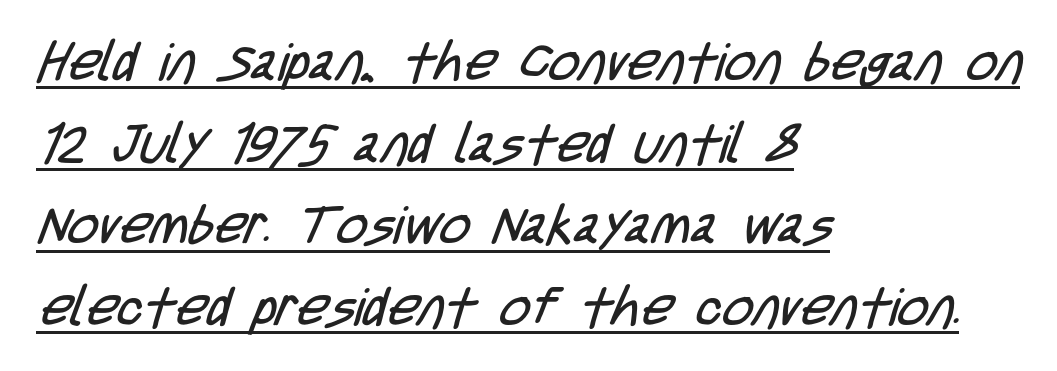
Q: Is the text bold? A: No.
Q: Is the typeface a serif or a sans-serif typeface? A: Sans-serif.
Q: Is the text underlined? A: Yes.
Q: How is the paragraph aligned? A: Left-aligned.
Q: Is the spacing between letters normal or unusually wide? A: Normal.
Q: Is the spacing between lines tight, normal or loose? A: Normal.
Q: Width (condensed, normal, or wide)? A: Condensed.
Q: Stroke contrast? A: Low.
Q: x-height? A: Large.
Q: Monospaced? A: No.
